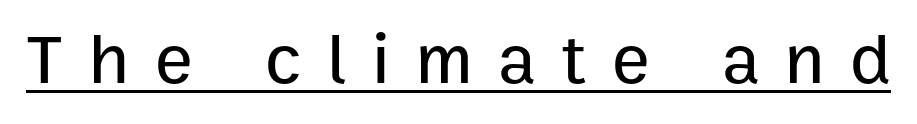
The image shows 71 px sans-serif type, upright; set unusually wide letter spacing (+0.37 em), underlined; low stroke contrast and a medium x-height.
